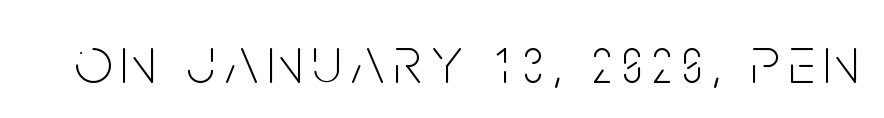
Q: Is the text bold? A: No.
Q: Is the text italic (slanted)? A: No, it is upright.
Q: Is the typeface a serif or a sans-serif typeface? A: Sans-serif.
Q: Is the text underlined? A: No.
Q: Width (condensed, normal, or wide)? A: Condensed.
Q: Stroke contrast? A: Low.
Q: x-height? A: Large.
Q: Monospaced? A: No.
